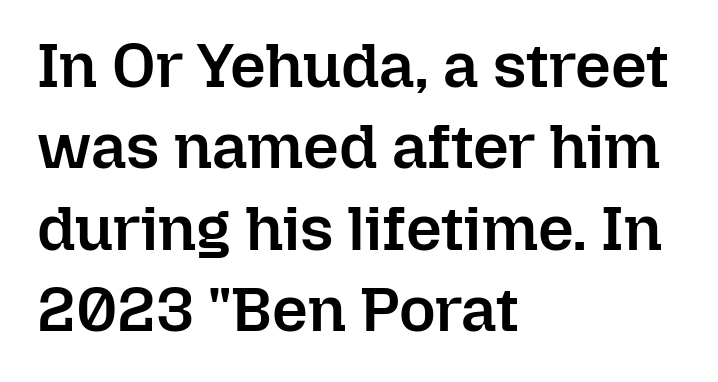
Check the space under the baseline: it is left empty. Each word holds together tightly as a unit, with standard inter-letter gaps. Quick note: not italic, upright. This sample has the flowing, uneven cadence of proportional lettering.
